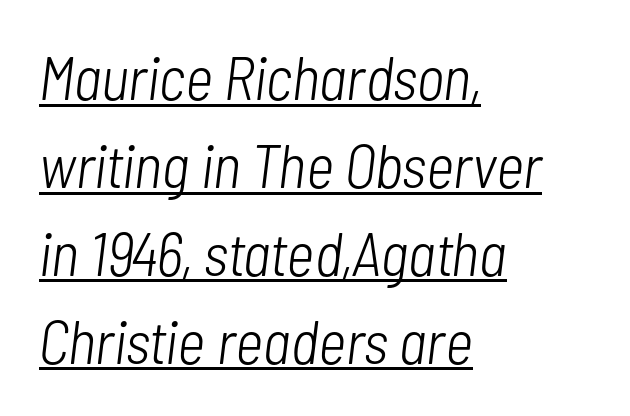
Q: Is the text bold? A: No.
Q: Is the text italic (slanted)? A: Yes, it leans right by about 7 degrees.
Q: Is the text underlined? A: Yes.
Q: How is the paragraph aligned? A: Left-aligned.
Q: Is the spacing between letters normal or unusually wide? A: Normal.
Q: Is the spacing between lines tight, normal or loose? A: Normal.
Q: Width (condensed, normal, or wide)? A: Condensed.
Q: Stroke contrast? A: Low.
Q: x-height? A: Medium.
Q: Monospaced? A: No.
